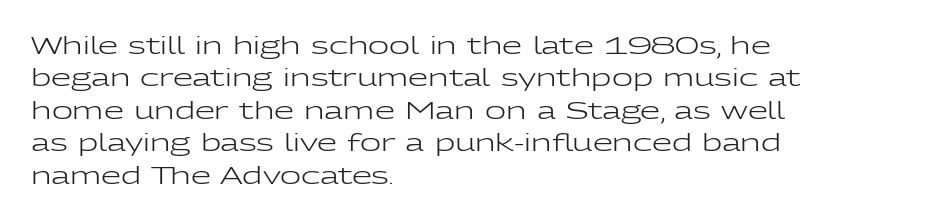
{"italic": "no", "bold": "no", "underline": "no", "align": "left", "line_spacing": "normal", "line_spacing_ratio": 1.41, "letter_spacing": "normal", "letter_spacing_em": 0.0, "glyph_px": 23}
